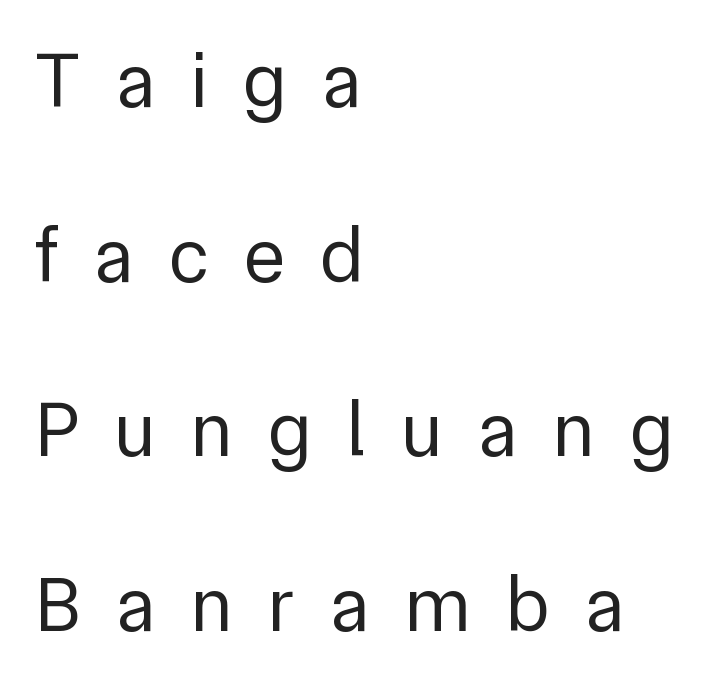
The image shows 78 px regular-weight sans-serif type, upright; set left-aligned, loose line spacing (2.24x), unusually wide letter spacing (+0.45 em), not underlined; low stroke contrast and a medium x-height.
